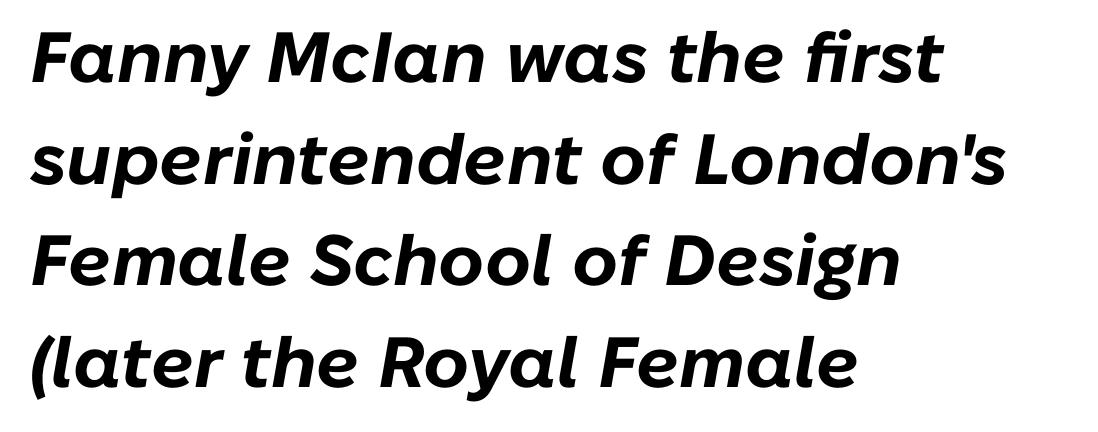
{"italic": "yes", "lean": "right", "slant_degrees": 10, "bold": "yes", "weight": "bold", "width": "normal", "stroke_contrast": "low", "x_height": "medium", "monospaced": "no", "underline": "no", "align": "left", "line_spacing": "normal", "line_spacing_ratio": 1.43, "letter_spacing": "normal", "letter_spacing_em": 0.0, "glyph_px": 71}
